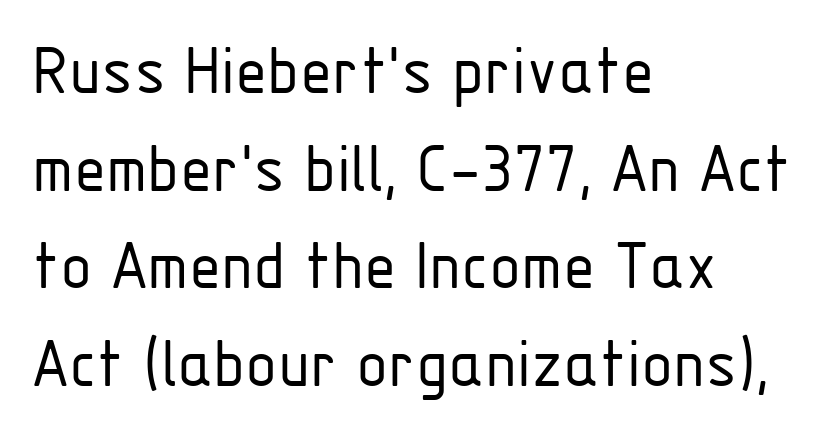
{"serif": "no", "italic": "no", "bold": "no", "weight": "light", "width": "condensed", "stroke_contrast": "low", "x_height": "medium", "monospaced": "no", "underline": "no", "align": "left", "line_spacing": "normal", "line_spacing_ratio": 1.32, "letter_spacing": "normal", "letter_spacing_em": 0.0, "glyph_px": 74}
